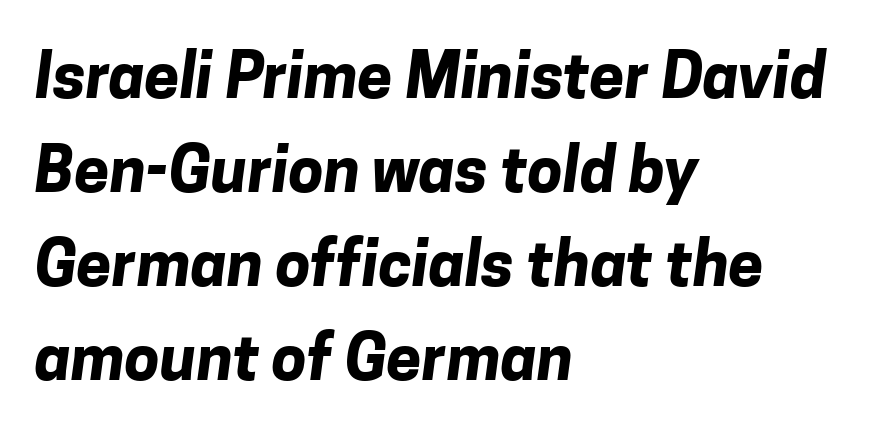
Q: Is the text bold? A: Yes.
Q: Is the typeface a serif or a sans-serif typeface? A: Sans-serif.
Q: Is the text underlined? A: No.
Q: How is the paragraph aligned? A: Left-aligned.
Q: Is the spacing between letters normal or unusually wide? A: Normal.
Q: Is the spacing between lines tight, normal or loose? A: Normal.
Q: Width (condensed, normal, or wide)? A: Normal.
Q: Stroke contrast? A: Low.
Q: x-height? A: Medium.
Q: Monospaced? A: No.
